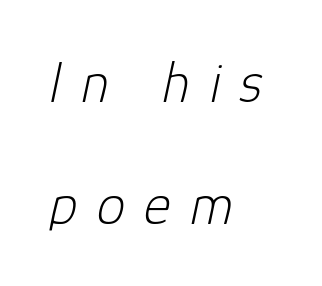
The image shows 58 px light type, italic (leaning right); set left-aligned, loose line spacing (2.1x), unusually wide letter spacing (+0.33 em), not underlined; low stroke contrast and a medium x-height.
